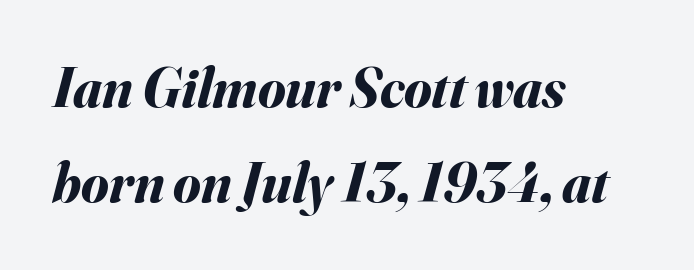
{"italic": "yes", "lean": "right", "slant_degrees": 16, "bold": "yes", "weight": "bold", "width": "normal", "stroke_contrast": "medium", "x_height": "small", "monospaced": "no", "underline": "no", "align": "left", "line_spacing": "normal", "line_spacing_ratio": 1.7, "letter_spacing": "normal", "letter_spacing_em": 0.0, "glyph_px": 56}
